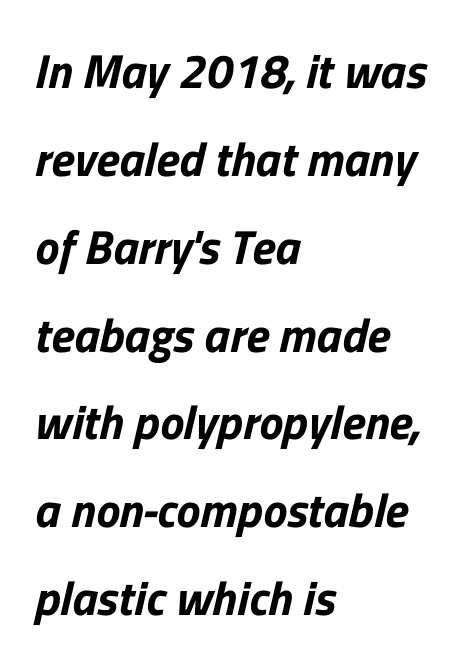
The passage shown is typed in a proportional face where columns would drift. Tracking here is standard; glyphs follow each other at the usual distance. A bare baseline throughout the passage. Notice how the passage keeps a crisp vertical edge on the left only. The characters display no serif detailing; their extremities are plain.
